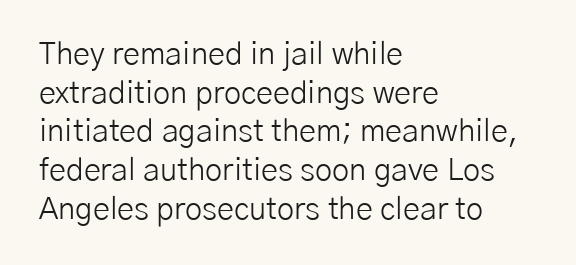
The image shows 31 px light sans-serif type, upright; set left-aligned, normal line spacing (1.25x), normal letter spacing, not underlined; low stroke contrast and a medium x-height.
